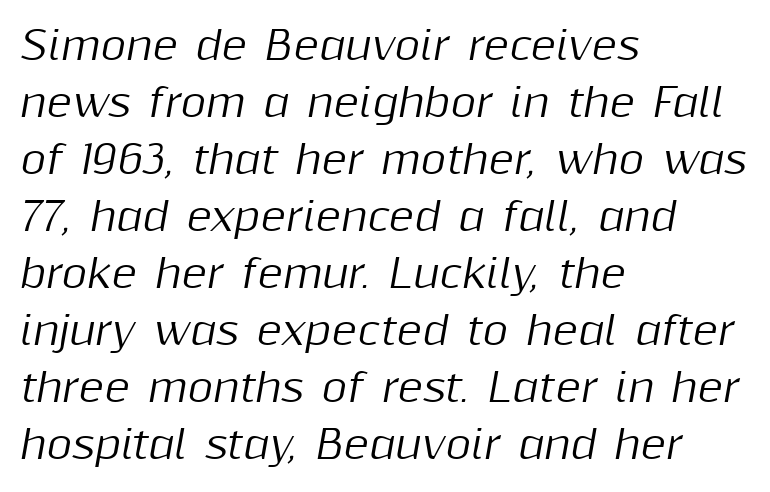
{"italic": "yes", "lean": "right", "slant_degrees": 10, "width": "normal", "stroke_contrast": "medium", "x_height": "medium", "monospaced": "no", "underline": "no", "align": "left", "line_spacing": "normal", "line_spacing_ratio": 1.46, "letter_spacing": "normal", "letter_spacing_em": 0.0, "glyph_px": 39}
